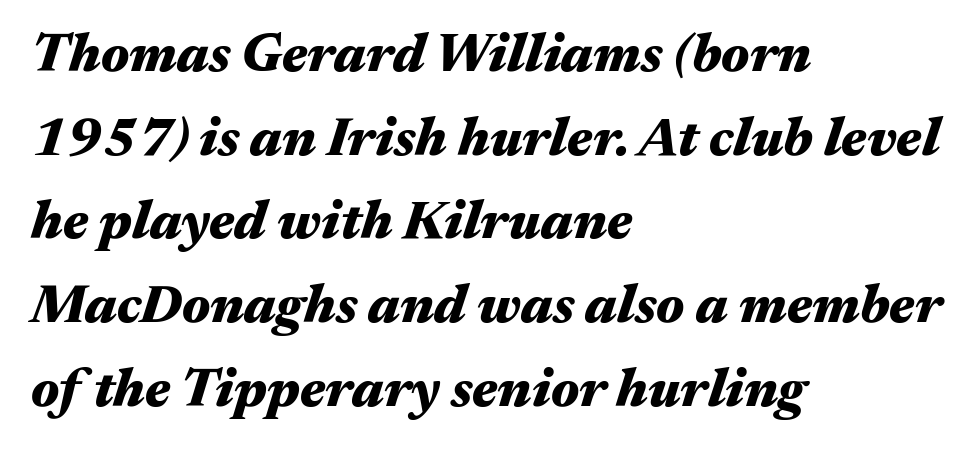
Q: Is the text bold? A: Yes.
Q: Is the text italic (slanted)? A: Yes, it leans right by about 17 degrees.
Q: Is the text underlined? A: No.
Q: How is the paragraph aligned? A: Left-aligned.
Q: Is the spacing between letters normal or unusually wide? A: Normal.
Q: Is the spacing between lines tight, normal or loose? A: Normal.
Q: Width (condensed, normal, or wide)? A: Wide.
Q: Stroke contrast? A: Medium.
Q: x-height? A: Medium.
Q: Monospaced? A: No.
